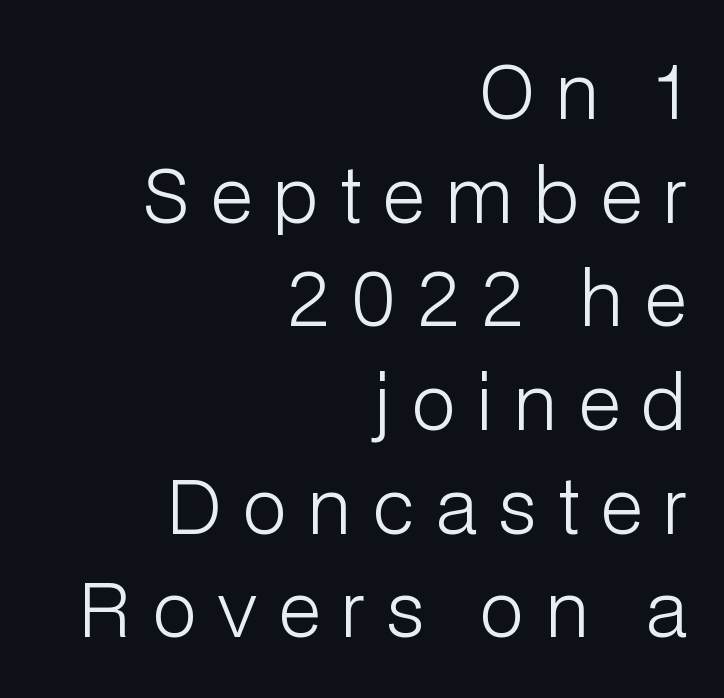
The image shows 73 px light sans-serif type, upright; set right-aligned, normal line spacing (1.42x), unusually wide letter spacing (+0.3 em), not underlined; low stroke contrast and a medium x-height.
